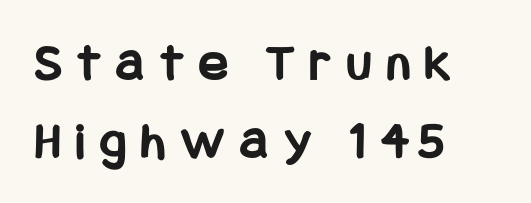
Tracking here is generous; glyphs stand well apart from one another. This sample keeps an unexceptional amount of space between lines. Classification — sans serif. Thick stems and heavy bowls — unmistakably bold. Posture: straight, roman, zero tilt. Quick note: underline off.
